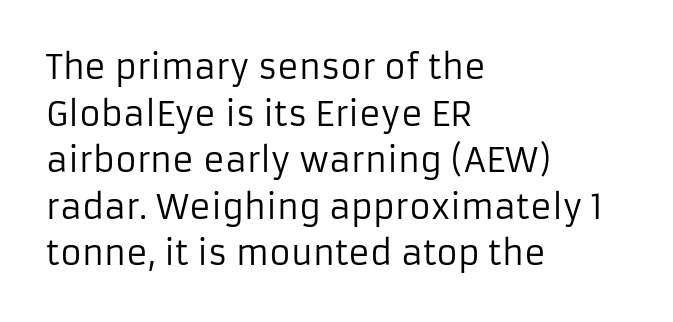
{"serif": "no", "italic": "no", "bold": "no", "weight": "regular", "width": "normal", "stroke_contrast": "low", "x_height": "medium", "monospaced": "no", "underline": "no", "align": "left", "line_spacing": "normal", "line_spacing_ratio": 1.41, "letter_spacing": "normal", "letter_spacing_em": 0.0, "glyph_px": 33}
